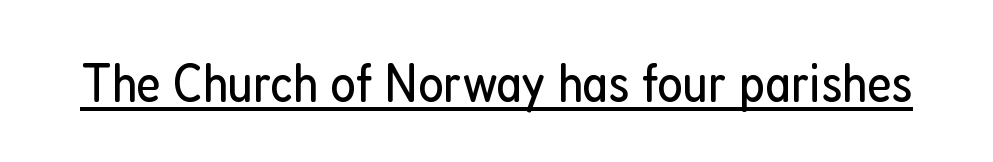
The image shows 54 px regular-weight, condensed sans-serif type, upright; set normal letter spacing, underlined; low stroke contrast and a medium x-height.
